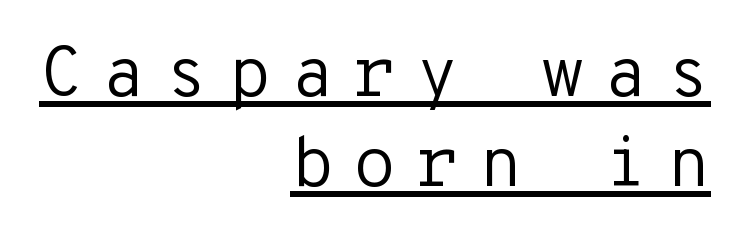
Notice how a bar underscores the lettering throughout. A flush-right, rag-left setting is used for this passage. Stems here are at most as thick as an everyday book face. Each letter, wide or thin by design, is forced into the same width here.
